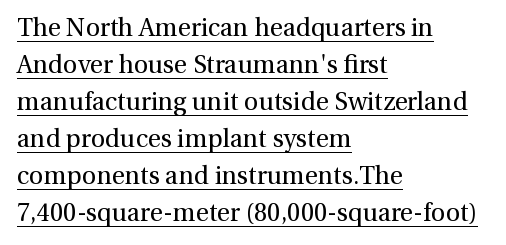
The passage shown is underscored from start to finish. Does the leading feel generous? No, just average. Tracking here is standard; glyphs follow each other at the usual distance. Does the copy run flush right? No — it runs flush left. Italic? Not at all — the glyphs are vertical. Nothing heavy about these letters — not bold at all.
